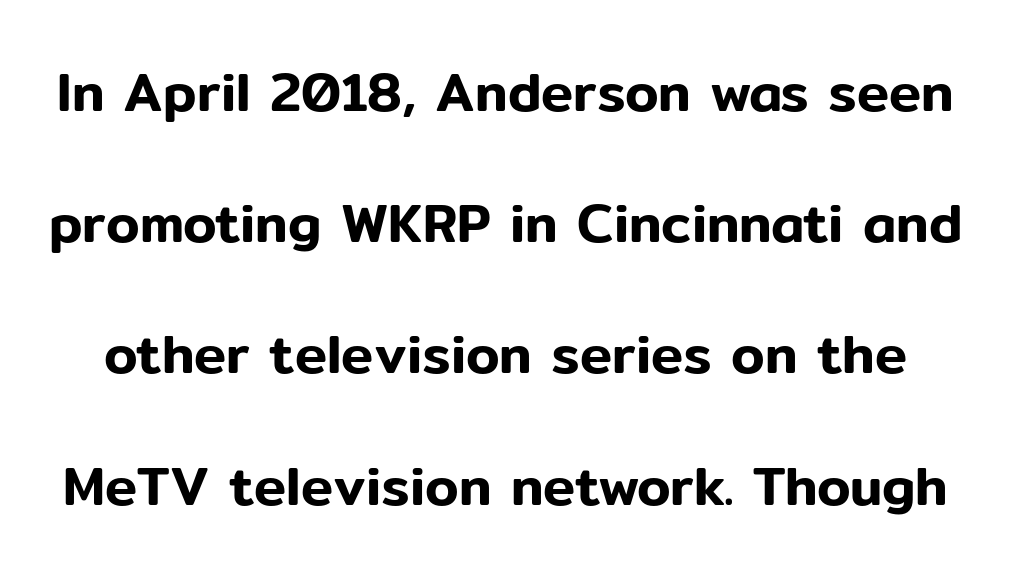
Q: Is the text italic (slanted)? A: No, it is upright.
Q: Is the typeface a serif or a sans-serif typeface? A: Sans-serif.
Q: Is the text underlined? A: No.
Q: Is the spacing between letters normal or unusually wide? A: Normal.
Q: Is the spacing between lines tight, normal or loose? A: Loose.
Q: Width (condensed, normal, or wide)? A: Normal.
Q: Stroke contrast? A: Low.
Q: x-height? A: Medium.
Q: Monospaced? A: No.
